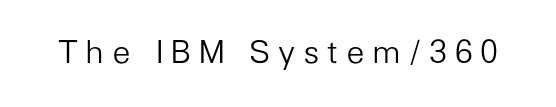
The image shows 32 px light sans-serif type, upright; set unusually wide letter spacing (+0.24 em), not underlined; low stroke contrast and a medium x-height.
